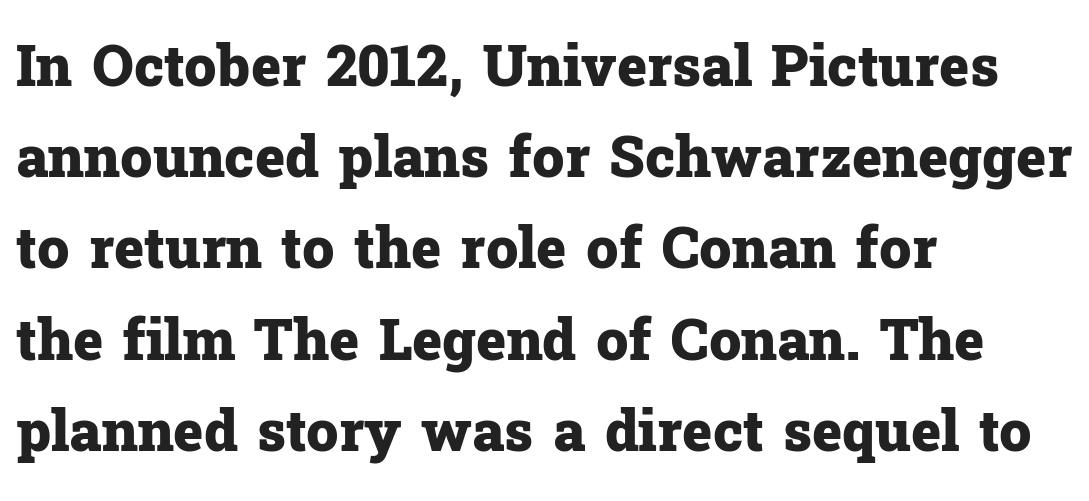
Q: Is the text bold? A: Yes.
Q: Is the text italic (slanted)? A: No, it is upright.
Q: Is the typeface a serif or a sans-serif typeface? A: Serif.
Q: Is the text underlined? A: No.
Q: How is the paragraph aligned? A: Left-aligned.
Q: Is the spacing between letters normal or unusually wide? A: Normal.
Q: Is the spacing between lines tight, normal or loose? A: Normal.
Q: Width (condensed, normal, or wide)? A: Normal.
Q: Stroke contrast? A: Low.
Q: x-height? A: Medium.
Q: Monospaced? A: No.
